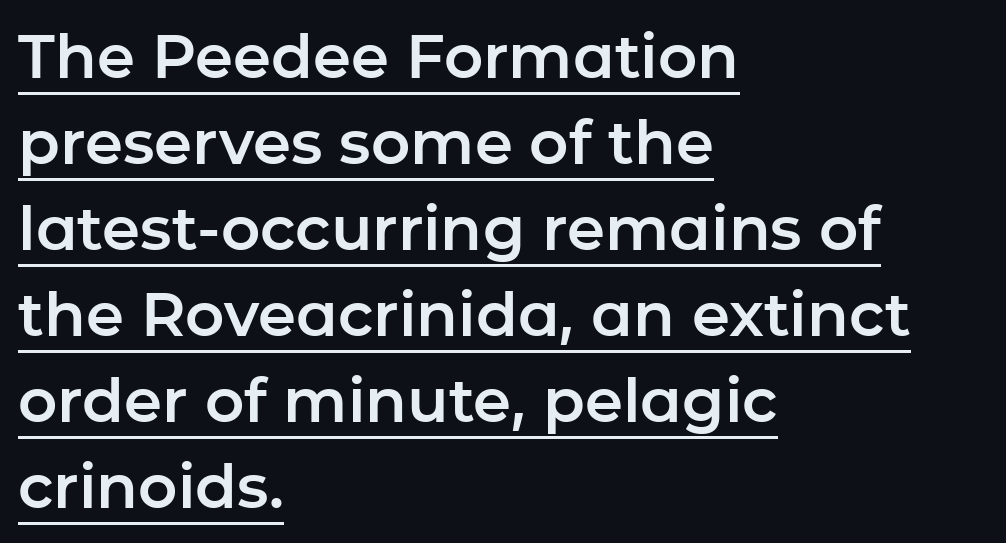
Q: Is the text italic (slanted)? A: No, it is upright.
Q: Is the typeface a serif or a sans-serif typeface? A: Sans-serif.
Q: Is the text underlined? A: Yes.
Q: How is the paragraph aligned? A: Left-aligned.
Q: Is the spacing between letters normal or unusually wide? A: Normal.
Q: Is the spacing between lines tight, normal or loose? A: Normal.
Q: Width (condensed, normal, or wide)? A: Normal.
Q: Stroke contrast? A: Low.
Q: x-height? A: Medium.
Q: Monospaced? A: No.
